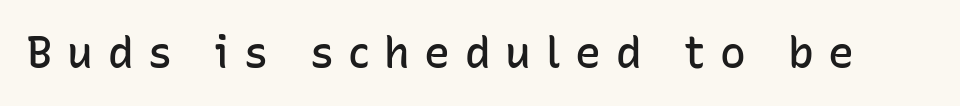
{"serif": "no", "italic": "no", "bold": "semi", "weight": "semibold", "width": "normal", "stroke_contrast": "low", "x_height": "medium", "monospaced": "no", "underline": "no", "letter_spacing": "wide", "letter_spacing_em": 0.34, "glyph_px": 43}
